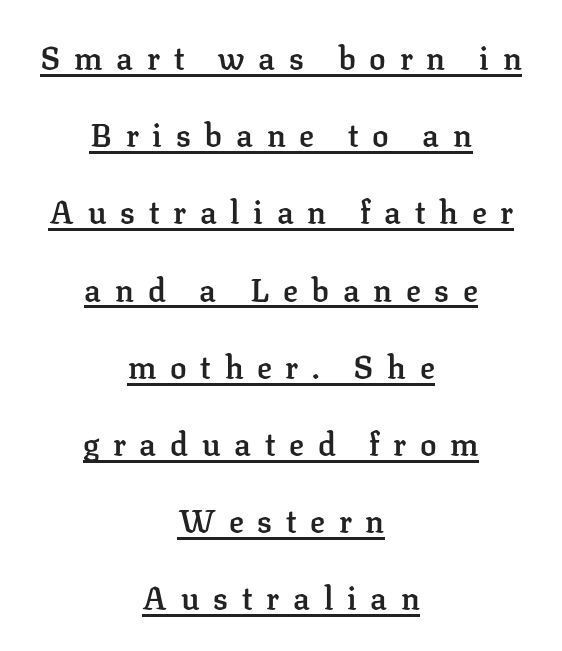
{"serif": "yes", "italic": "no", "bold": "semi", "weight": "semibold", "width": "normal", "stroke_contrast": "low", "x_height": "medium", "monospaced": "no", "underline": "yes", "align": "center", "line_spacing": "loose", "line_spacing_ratio": 2.49, "letter_spacing": "wide", "letter_spacing_em": 0.44, "glyph_px": 31}
